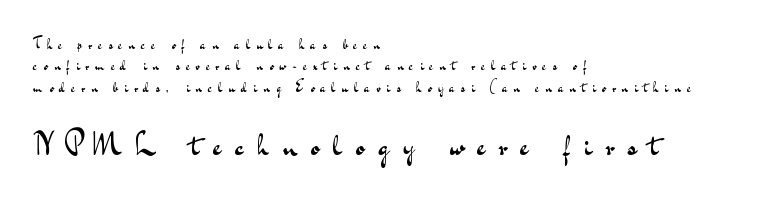
Underlining? Definitely not there. The letters are spread apart with noticeably loose tracking. Larger block? The one below; the one above is distinctly smaller. Vertical spacing — default. Stems and bowls with no extra thickness — not bold.
